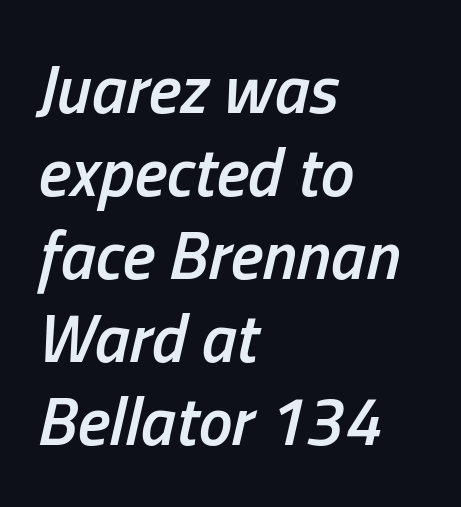
The image shows 68 px semibold, condensed type, italic (leaning right); set left-aligned, line spacing 1.22x, normal letter spacing, not underlined; low stroke contrast and a medium x-height.
